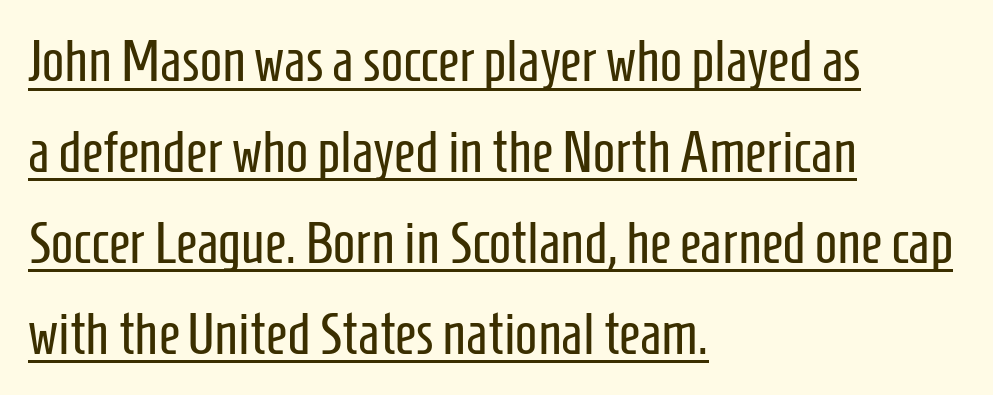
The specimen reads as upright at a glance. Stems and bowls with no extra thickness — not bold. Letter spacing: default. Here the designer chose a conventional face with non-uniform glyph widths. Does a line run under the words? Yes, clearly. These lines sit exactly where default settings would place them.
